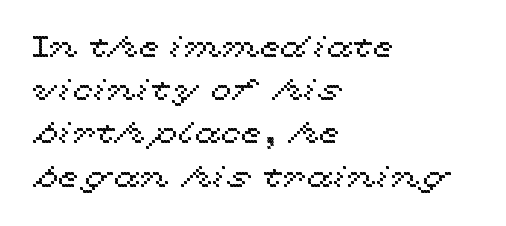
Just letters on the line, the space beneath them empty. Each letter keeps its own natural width here, so spacing adapts to shape. These lines sit exactly where default settings would place them. Which margin do the lines hug? The left one — the right edge is uneven.
